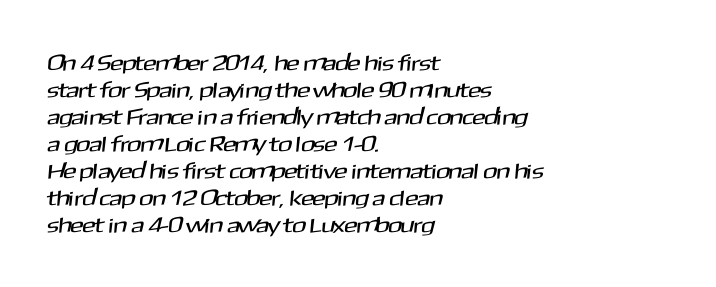
The image shows 22 px text type; set left-aligned, line spacing 1.23x, normal letter spacing, not underlined.
